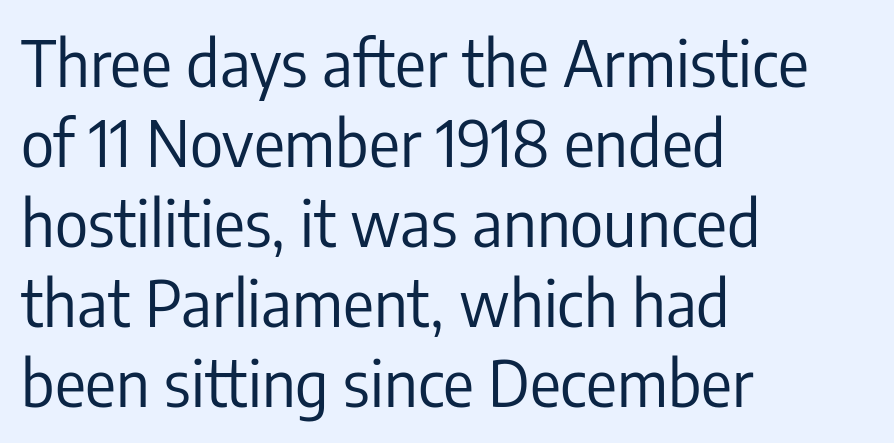
Ascenders rise straight up at ninety degrees. The passage shown is not underscored anywhere. Is this a sans? Yes — the strokes have no serifs. These lines are rendered in a variable-pitch font. Teacher's note: observe the even left margin — that is flush-left alignment.
